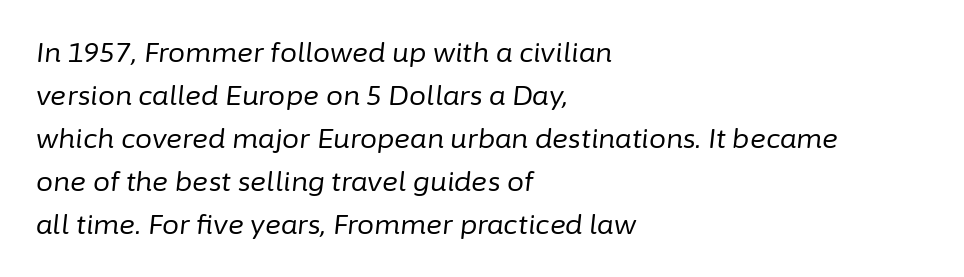
Whoever set this chose a conventional vertical rhythm. The baseline area is clear. Horizontal alignment here is leftward, the default for most running prose. The line texture is even and compact thanks to regular tracking. No extra ink here — the face is not bold. You can tell it's italic because the verticals aren't actually vertical.
